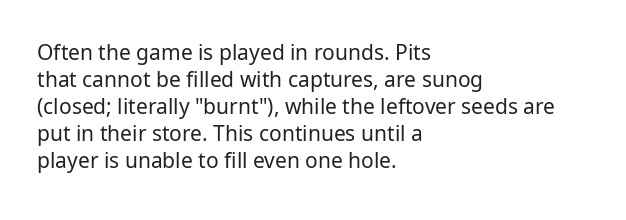
The passage shown is not underscored anywhere. Summary of vertical rhythm: regular, with standard interline spacing. The rag falls on the right side of this text block. Notice how the stems are strictly vertical — no italics here. Vertical stems look standard width or narrower in stroke.
